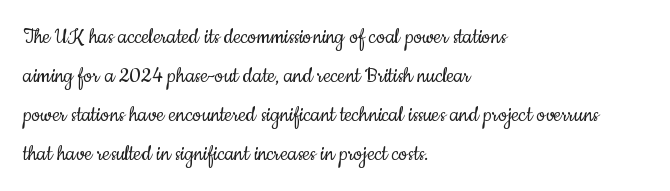
The space between consecutive lines is moderate. In terms of letterspacing, this is plain default setting. This rendering features lettering with no underline. Is the stroke heavy? The answer is a plain regular-or-lighter.
